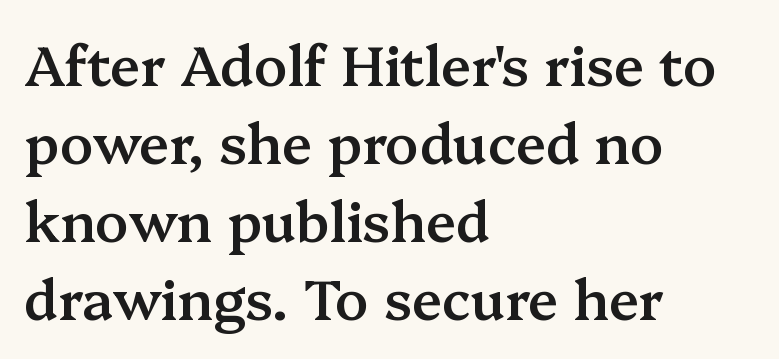
Q: Is the text bold? A: Semi-bold.
Q: Is the text italic (slanted)? A: No, it is upright.
Q: Is the typeface a serif or a sans-serif typeface? A: Serif.
Q: Is the text underlined? A: No.
Q: How is the paragraph aligned? A: Left-aligned.
Q: Is the spacing between letters normal or unusually wide? A: Normal.
Q: Is the spacing between lines tight, normal or loose? A: Normal.
Q: Width (condensed, normal, or wide)? A: Normal.
Q: Stroke contrast? A: Medium.
Q: x-height? A: Medium.
Q: Monospaced? A: No.
